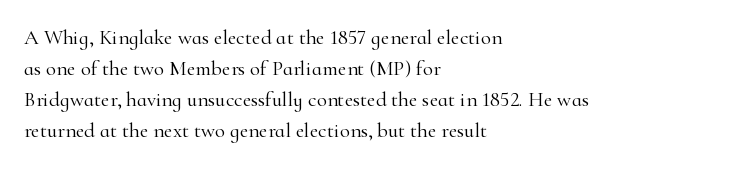
No chunkiness to these letters — they're not bold. The area under the type is left untouched. This rendering uses left alignment, leaving the right contour irregular. The font's upright variant was chosen for this text. Compared with typical body copy, the letter spacing here is the same.
